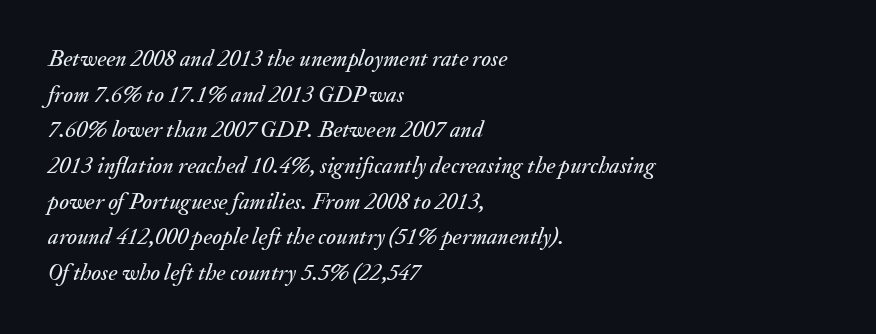
The image shows 23 px text type, italic (leaning right); set left-aligned, normal line spacing (1.55x), normal letter spacing, not underlined.
